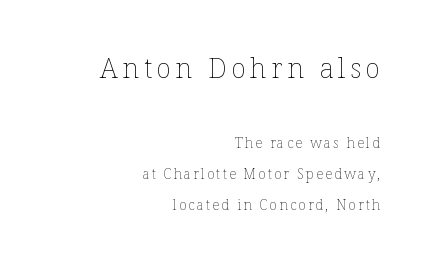
Leading is clearly above the norm, producing a sparse column. Typesetter's note — upper block bumped up in size, lower block left smaller. Think of a printed novel: that variable character pitch is what you see here. Letters have the restrained weight of plain body copy at most.
